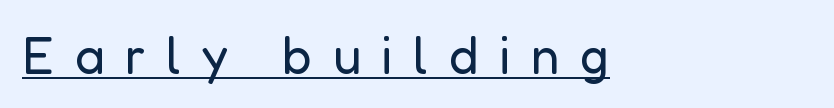
{"serif": "no", "italic": "no", "bold": "no", "weight": "regular", "width": "normal", "stroke_contrast": "low", "x_height": "medium", "monospaced": "no", "underline": "yes", "align": "left", "letter_spacing": "wide", "letter_spacing_em": 0.39, "glyph_px": 52}
